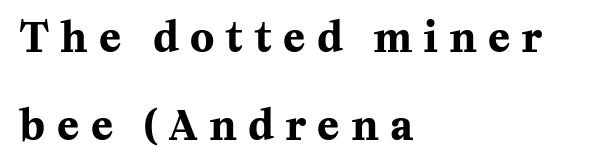
I'd call this a serif setting — the letters wear small feet. Letter spacing: wide. Typeset ragged right — the left edge is the straight one. Only glyphs here, with clear space below each row.
